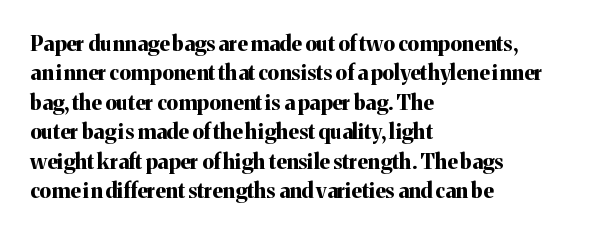
{"italic": "no", "bold": "yes", "underline": "no", "align": "left", "line_spacing": "normal", "line_spacing_ratio": 1.4, "letter_spacing": "normal", "letter_spacing_em": 0.0, "glyph_px": 21}
